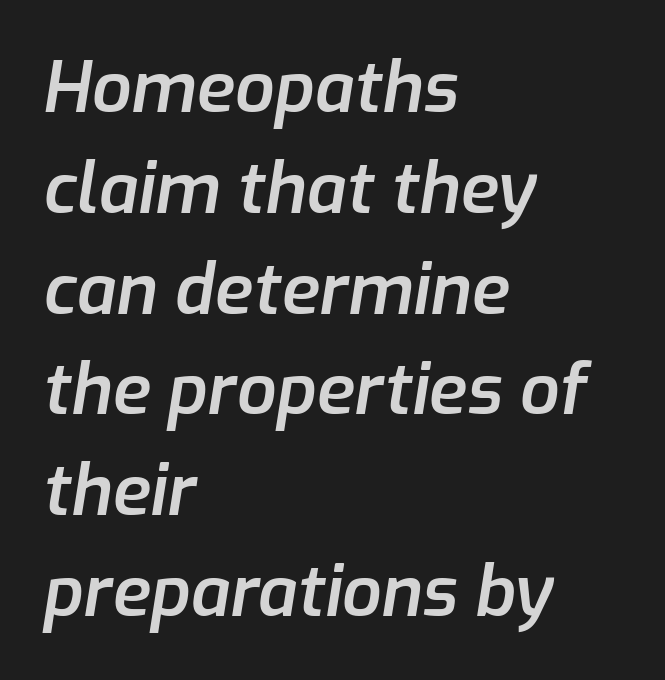
Q: Is the text bold? A: Semi-bold.
Q: Is the text italic (slanted)? A: Yes, it leans right by about 9 degrees.
Q: Is the text underlined? A: No.
Q: How is the paragraph aligned? A: Left-aligned.
Q: Is the spacing between letters normal or unusually wide? A: Normal.
Q: Is the spacing between lines tight, normal or loose? A: Normal.
Q: Width (condensed, normal, or wide)? A: Normal.
Q: Stroke contrast? A: Low.
Q: x-height? A: Medium.
Q: Monospaced? A: No.
